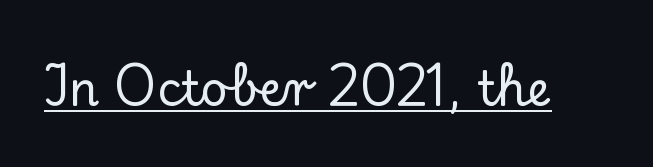
{"serif": "yes", "italic": "no", "width": "normal", "stroke_contrast": "low", "x_height": "small", "monospaced": "no", "underline": "yes", "letter_spacing": "normal", "letter_spacing_em": 0.0, "glyph_px": 47}
